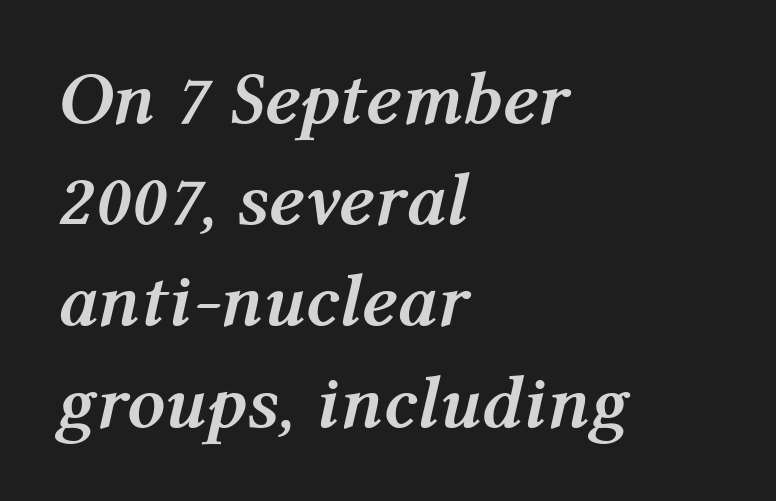
The image shows 75 px semibold type, italic (leaning right); set left-aligned, normal line spacing (1.35x), normal letter spacing, not underlined; medium stroke contrast and a medium x-height.
